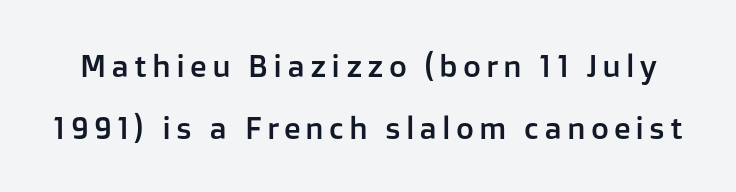
The image shows 31 px sans-serif type, upright; set loose line spacing (2.0x), not underlined; low stroke contrast and a medium x-height.
